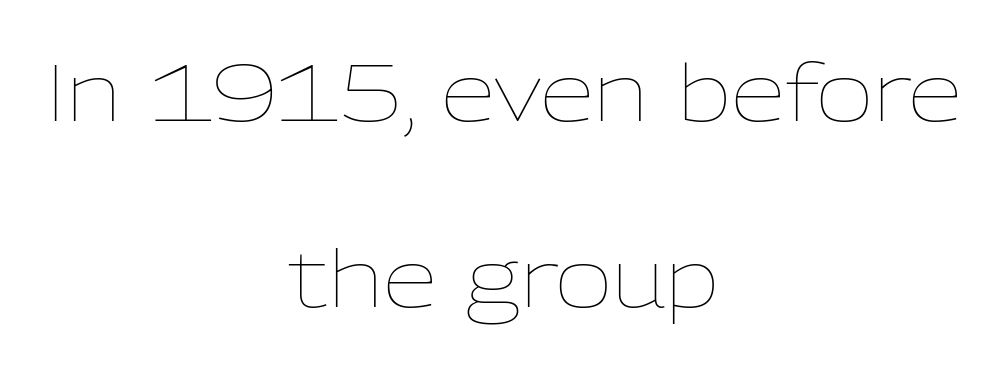
The image shows 79 px thin type, upright; set centered, loose line spacing (2.35x), normal letter spacing, not underlined; low stroke contrast and a medium x-height.
